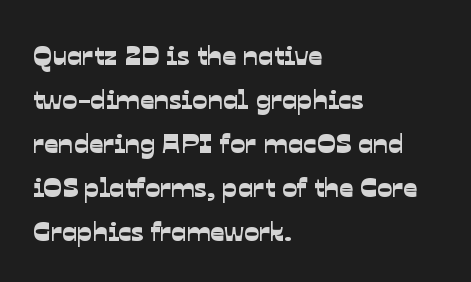
The image shows 28 px sans-serif type; set left-aligned, normal line spacing (1.57x), normal letter spacing, not underlined; low stroke contrast and a medium x-height.
